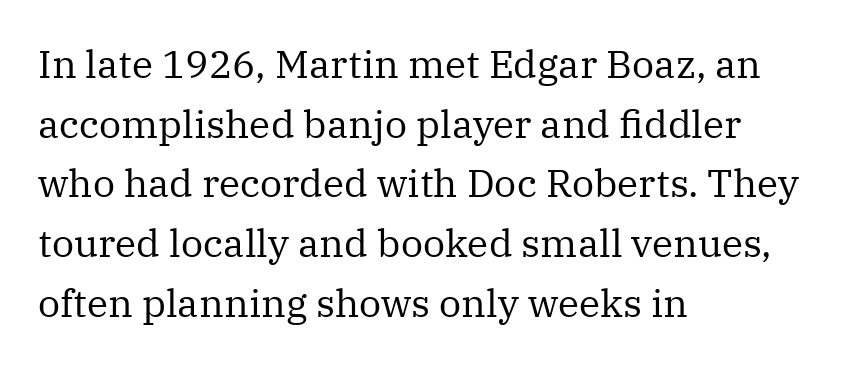
The image shows 39 px regular-weight serif type, upright; set left-aligned, normal line spacing (1.53x), normal letter spacing, not underlined; medium stroke contrast and a medium x-height.
